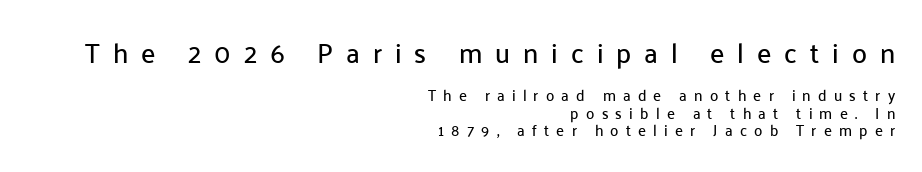
Each line ends at the same right margin while the left side varies. Posture: vertical. The gap between lines stays unmarked. Top chunk: large. Bottom chunk: small.
